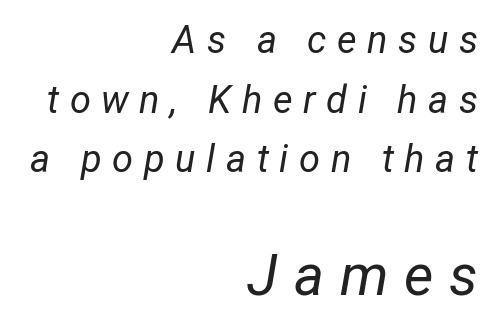
The image shows 57 px regular-weight, condensed type, italic (leaning right); set right-aligned, normal line spacing (1.57x), unusually wide letter spacing (+0.28 em), not underlined; the second (bottom) block is 1.5x larger; low stroke contrast and a medium x-height.
